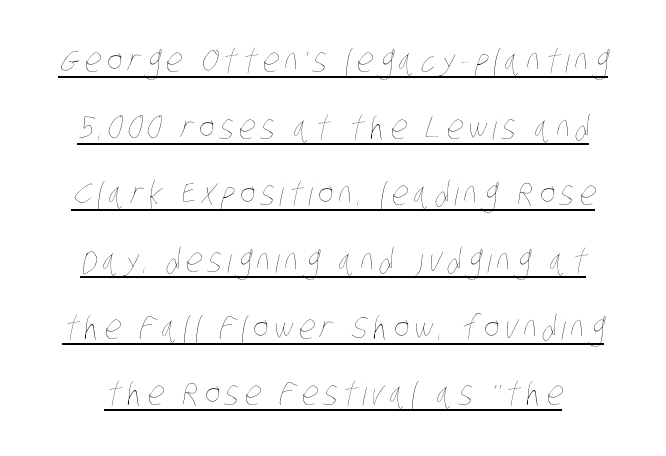
Q: Is the text bold? A: No.
Q: Is the text underlined? A: Yes.
Q: Is the spacing between lines tight, normal or loose? A: Loose.
Q: Width (condensed, normal, or wide)? A: Condensed.
Q: Stroke contrast? A: Low.
Q: x-height? A: Large.
Q: Monospaced? A: No.
